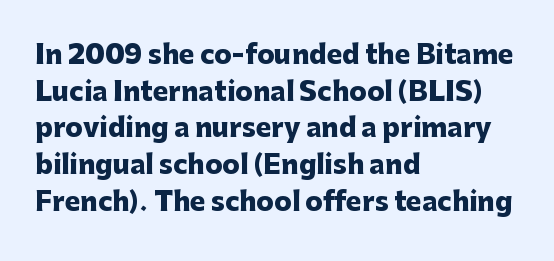
{"italic": "no", "bold": "yes", "underline": "no", "align": "left", "line_spacing": "normal", "line_spacing_ratio": 1.41, "letter_spacing": "normal", "letter_spacing_em": 0.0, "glyph_px": 26}
